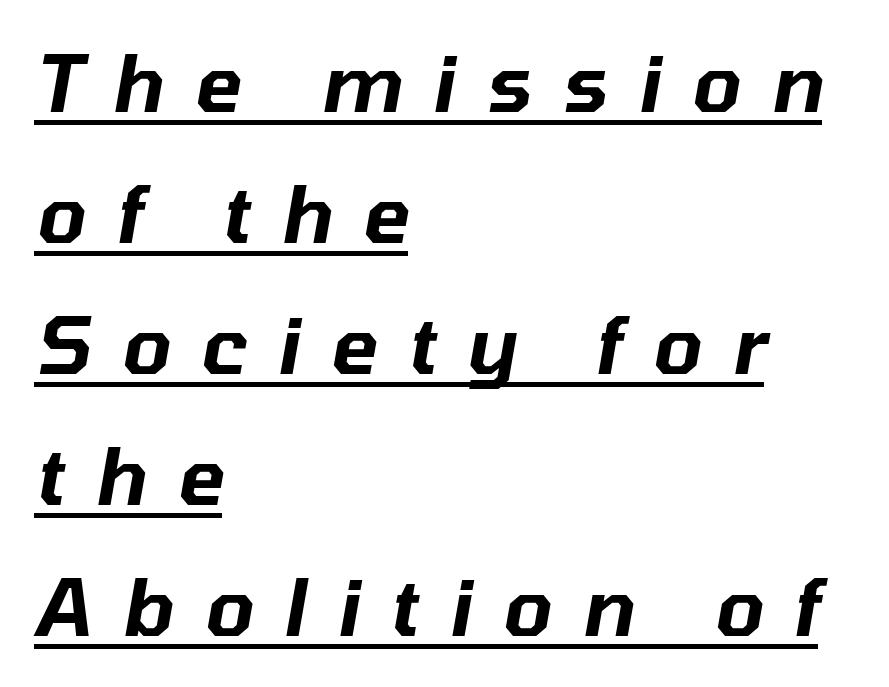
Horizontal alignment here is leftward, the default for most running prose. Display-style spreading of the glyphs; the letterfit is very open. Vertically, the passage feels balanced, rows spaced as you'd expect. Quick note: italic.
